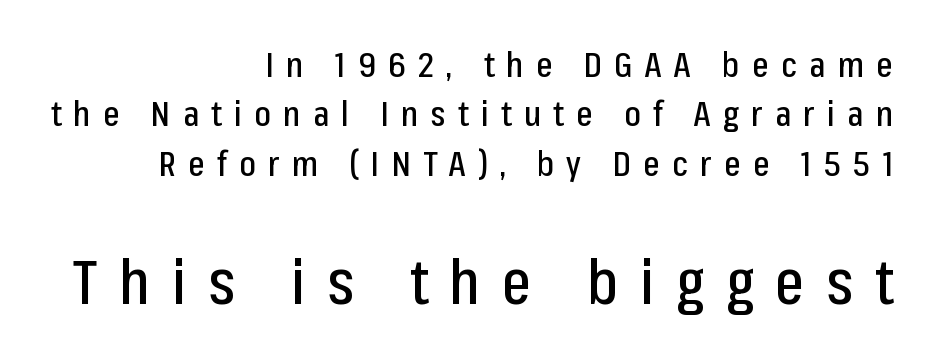
Q: Is the text italic (slanted)? A: No, it is upright.
Q: Is the typeface a serif or a sans-serif typeface? A: Sans-serif.
Q: Is the text underlined? A: No.
Q: How is the paragraph aligned? A: Right-aligned.
Q: Is the spacing between letters normal or unusually wide? A: Unusually wide.
Q: Is the spacing between lines tight, normal or loose? A: Normal.
Q: Which block of text is set in a larger size, the first (top) or the second (bottom)? A: The second (bottom) one.
Q: Width (condensed, normal, or wide)? A: Condensed.
Q: Stroke contrast? A: Low.
Q: x-height? A: Medium.
Q: Monospaced? A: No.
